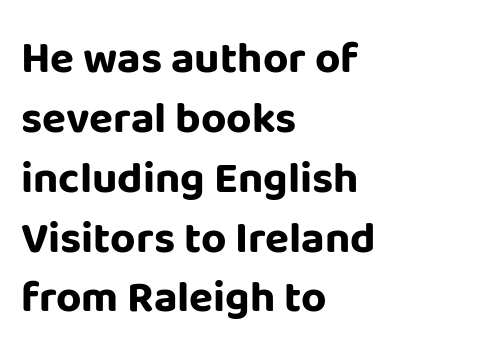
The image shows 44 px bold sans-serif type, upright; set left-aligned, normal line spacing (1.36x), normal letter spacing, not underlined; low stroke contrast and a large x-height.
